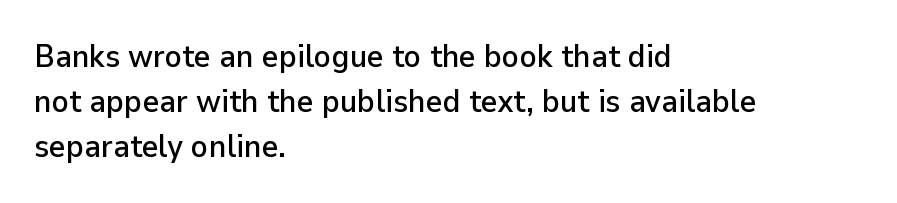
The image shows 32 px sans-serif type, upright; set left-aligned, normal line spacing (1.4x), normal letter spacing, not underlined; low stroke contrast and a medium x-height.
